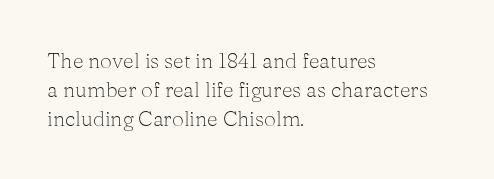
The image shows 21 px text type, upright; set left-aligned, normal line spacing (1.37x), normal letter spacing, not underlined.
